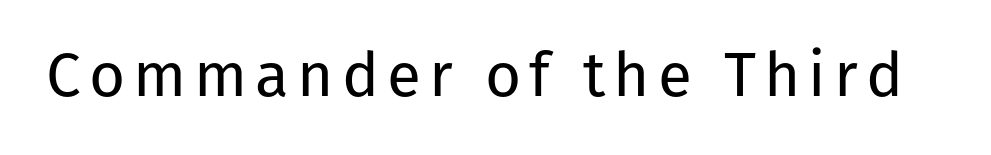
The image shows 62 px regular-weight sans-serif type, upright; set not underlined; low stroke contrast and a medium x-height.
